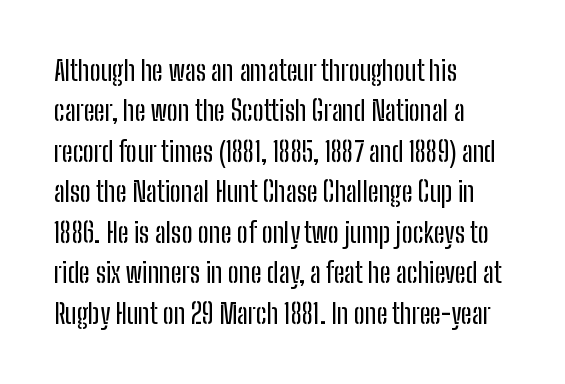
No italicization has been applied; the sample stays upright. This block has exactly the height ordinary leading produces. Students, note that the glyphs here touch the page at normal intervals. Typeset ragged right — the left edge is the straight one.
